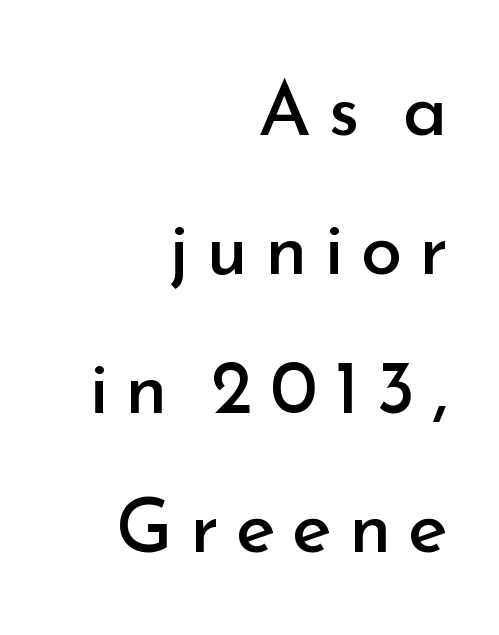
{"serif": "no", "italic": "no", "bold": "no", "weight": "regular", "width": "normal", "stroke_contrast": "low", "x_height": "small", "monospaced": "no", "underline": "no", "align": "right", "line_spacing_ratio": 1.83, "letter_spacing": "wide", "letter_spacing_em": 0.22, "glyph_px": 76}
